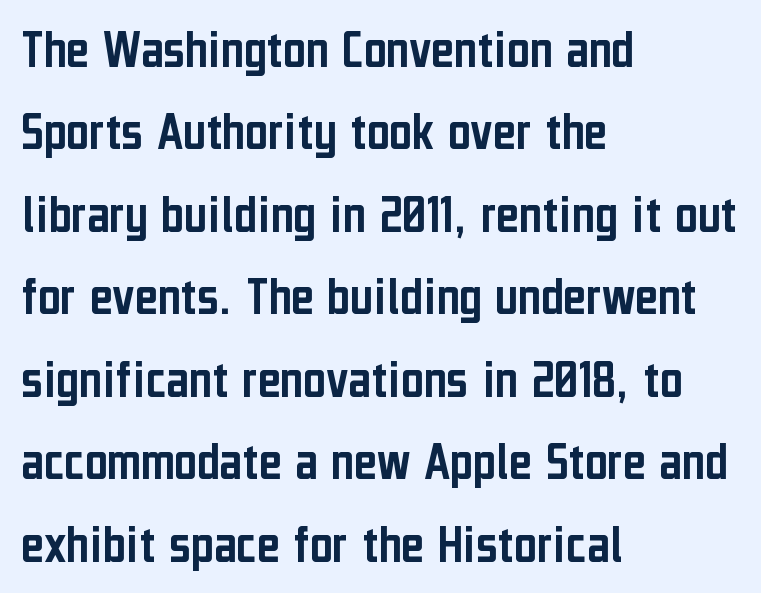
The image shows 55 px condensed sans-serif type, upright; set left-aligned, normal line spacing (1.5x), normal letter spacing, not underlined; low stroke contrast and a medium x-height.
